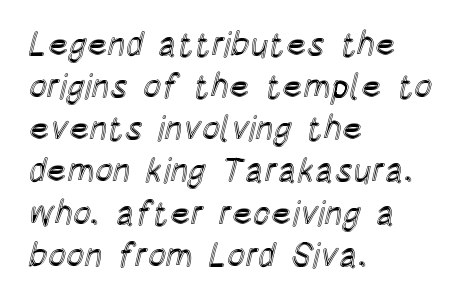
The image shows 34 px condensed type; set left-aligned, line spacing 1.24x, normal letter spacing, not underlined; a large x-height.
